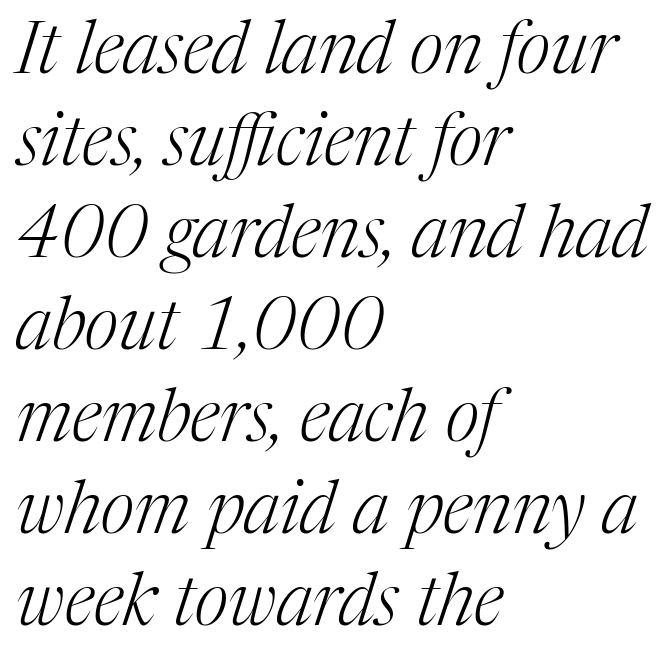
Q: Is the text bold? A: No.
Q: Is the text italic (slanted)? A: Yes, it leans right by about 17 degrees.
Q: Is the typeface a serif or a sans-serif typeface? A: Serif.
Q: Is the text underlined? A: No.
Q: How is the paragraph aligned? A: Left-aligned.
Q: Is the spacing between letters normal or unusually wide? A: Normal.
Q: Is the spacing between lines tight, normal or loose? A: Normal.
Q: Width (condensed, normal, or wide)? A: Normal.
Q: Stroke contrast? A: Medium.
Q: x-height? A: Medium.
Q: Monospaced? A: No.
